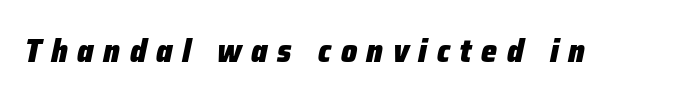
{"italic": "yes", "lean": "right", "slant_degrees": 12, "bold": "yes", "weight": "heavy", "width": "normal", "stroke_contrast": "low", "x_height": "medium", "monospaced": "no", "underline": "no", "letter_spacing": "wide", "letter_spacing_em": 0.3, "glyph_px": 32}
